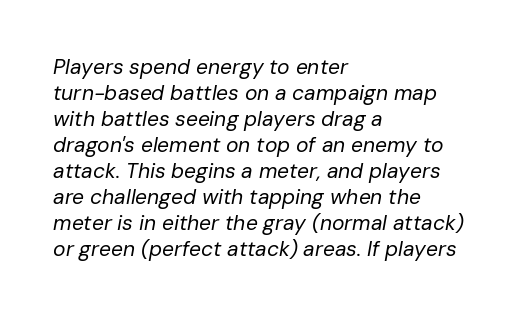
The image shows 21 px text type, italic (leaning right); set left-aligned, line spacing 1.24x, normal letter spacing, not underlined.
